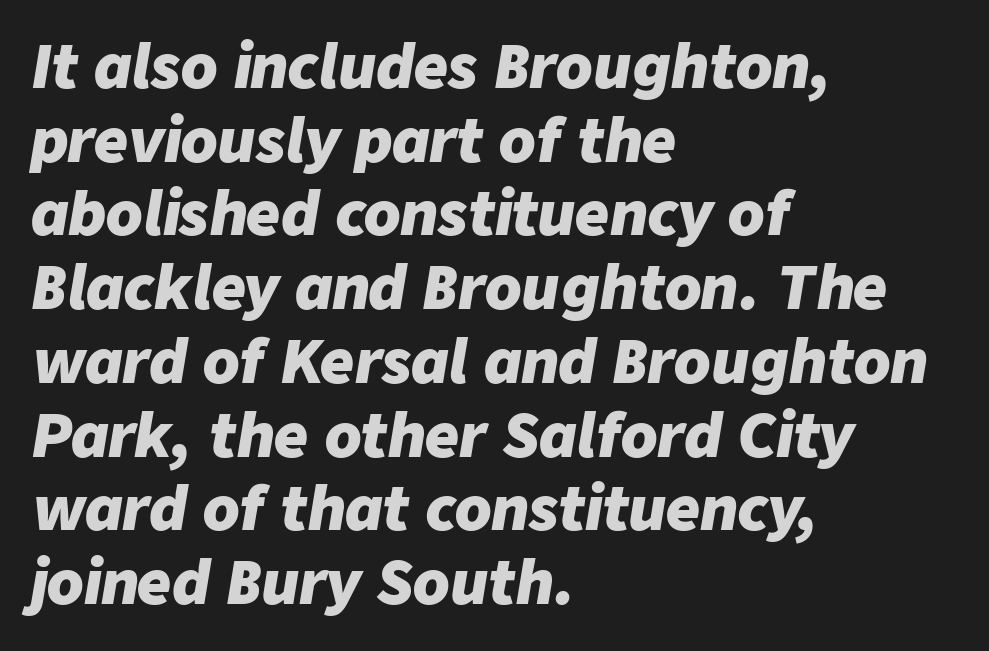
The image shows 59 px heavy type, italic (leaning right); set left-aligned, normal line spacing (1.25x), normal letter spacing, not underlined; low stroke contrast and a medium x-height.
